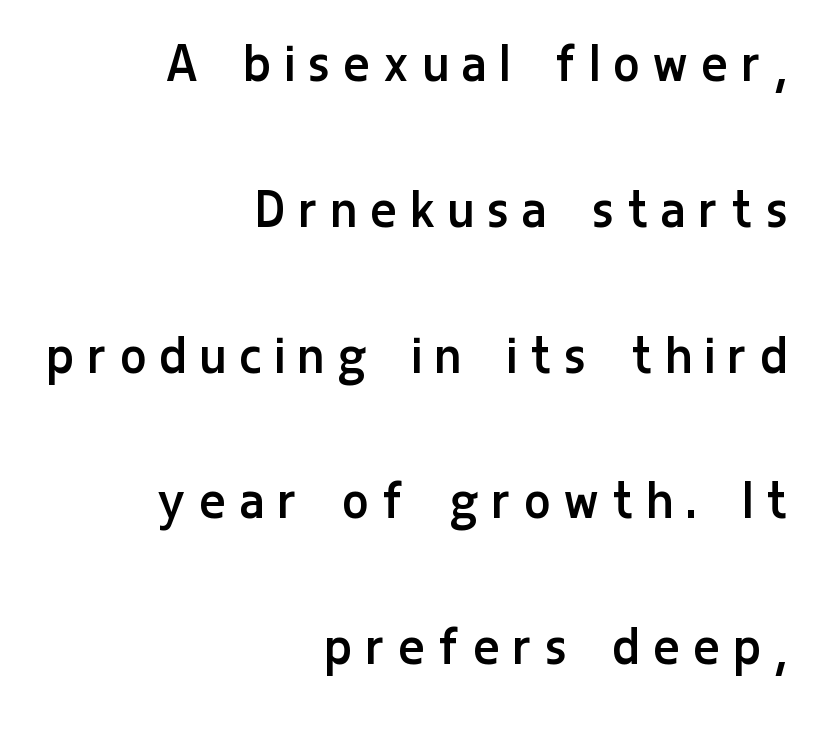
The image shows 60 px regular-weight, condensed sans-serif type, upright; set right-aligned, loose line spacing (2.43x), unusually wide letter spacing (+0.26 em), not underlined; low stroke contrast and a medium x-height.
